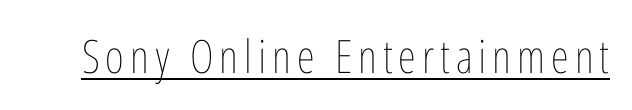
Q: Is the text bold? A: No.
Q: Is the text italic (slanted)? A: No, it is upright.
Q: Is the text underlined? A: Yes.
Q: Width (condensed, normal, or wide)? A: Condensed.
Q: Stroke contrast? A: Low.
Q: x-height? A: Medium.
Q: Monospaced? A: No.
